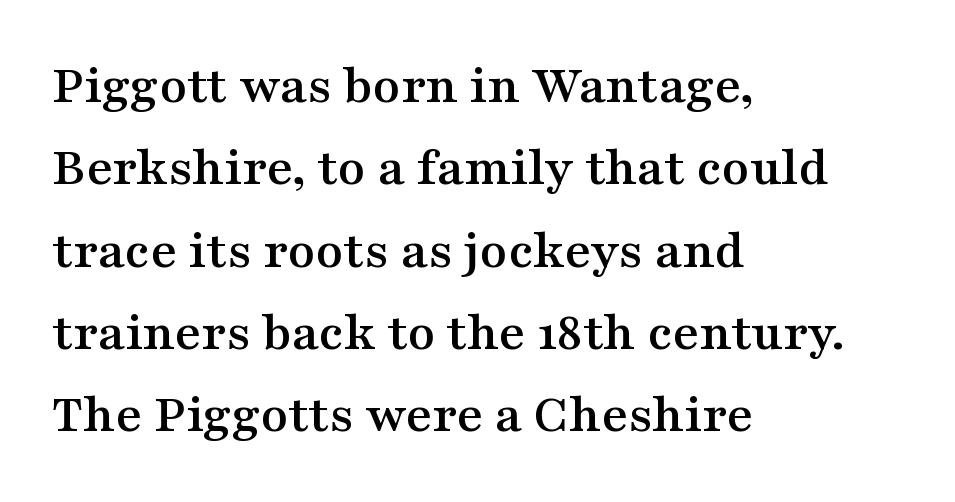
{"serif": "yes", "italic": "no", "width": "wide", "stroke_contrast": "medium", "x_height": "medium", "monospaced": "no", "underline": "no", "align": "left", "line_spacing": "normal", "line_spacing_ratio": 1.47, "letter_spacing": "normal", "letter_spacing_em": 0.0, "glyph_px": 56}
